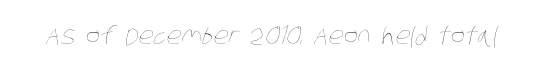
{"bold": "no", "underline": "no", "letter_spacing": "normal", "letter_spacing_em": 0.0, "glyph_px": 24}
